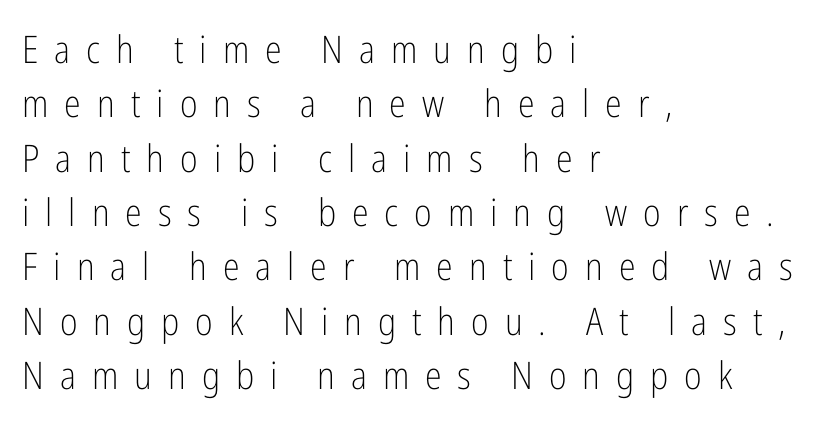
The image shows 38 px light, condensed sans-serif type, upright; set left-aligned, normal line spacing (1.43x), unusually wide letter spacing (+0.42 em), not underlined; low stroke contrast and a medium x-height.
